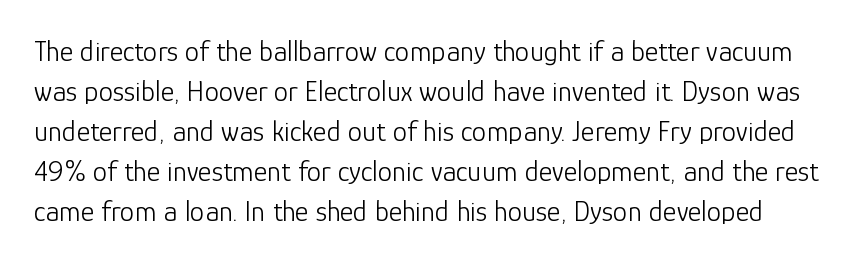
Tracking value appears to be zero — textbook default spacing. Leading matches the norm, producing a regular column. Each letter keeps its own natural width here, so spacing adapts to shape. Look at the bottom of the vertical strokes: they stop flat, with no serifs.
